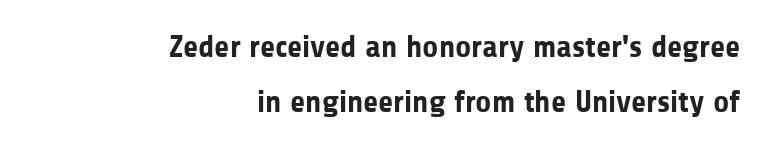
Q: Is the text bold? A: Yes.
Q: Is the text italic (slanted)? A: No, it is upright.
Q: Is the typeface a serif or a sans-serif typeface? A: Sans-serif.
Q: Is the text underlined? A: No.
Q: How is the paragraph aligned? A: Right-aligned.
Q: Is the spacing between letters normal or unusually wide? A: Normal.
Q: Width (condensed, normal, or wide)? A: Normal.
Q: Stroke contrast? A: Low.
Q: x-height? A: Medium.
Q: Monospaced? A: No.
